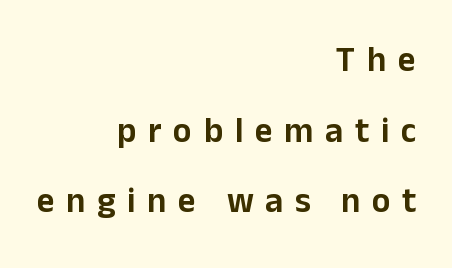
{"serif": "no", "italic": "no", "width": "normal", "stroke_contrast": "low", "x_height": "medium", "monospaced": "no", "underline": "no", "align": "right", "line_spacing": "loose", "line_spacing_ratio": 2.02, "letter_spacing": "wide", "letter_spacing_em": 0.33, "glyph_px": 35}
